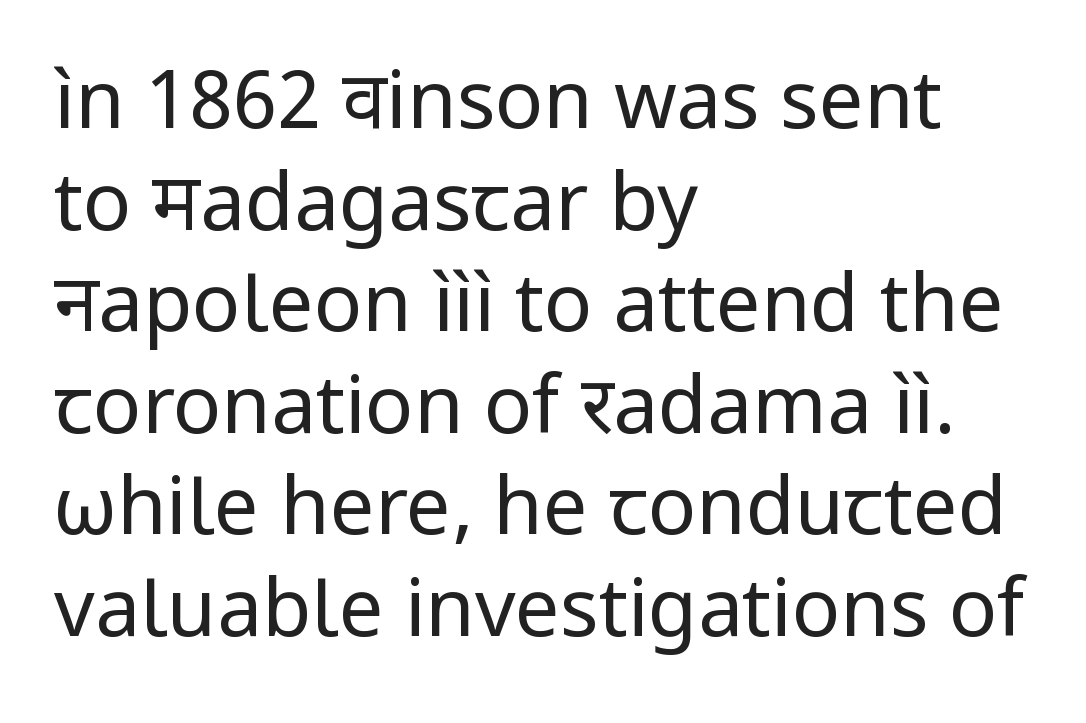
Q: Is the text bold? A: No.
Q: Is the text italic (slanted)? A: No, it is upright.
Q: Is the typeface a serif or a sans-serif typeface? A: Sans-serif.
Q: Is the text underlined? A: No.
Q: How is the paragraph aligned? A: Left-aligned.
Q: Is the spacing between letters normal or unusually wide? A: Normal.
Q: Is the spacing between lines tight, normal or loose? A: Normal.
Q: Width (condensed, normal, or wide)? A: Normal.
Q: Stroke contrast? A: Low.
Q: x-height? A: Medium.
Q: Monospaced? A: No.
